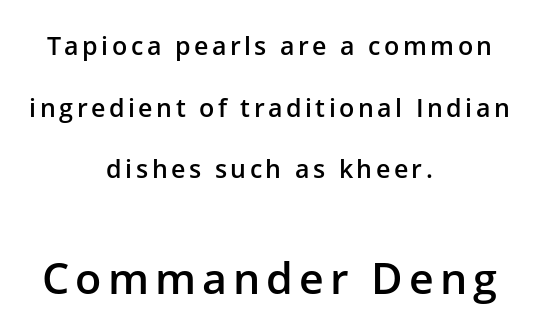
{"serif": "no", "italic": "no", "bold": "semi", "weight": "semibold", "width": "normal", "stroke_contrast": "low", "x_height": "medium", "monospaced": "no", "underline": "no", "align": "center", "line_spacing": "loose", "line_spacing_ratio": 2.47, "larger_block": "second", "size_ratio": 1.72, "glyph_px": 43}
